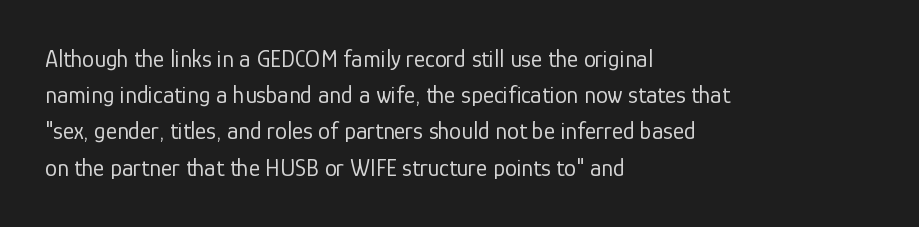
{"italic": "no", "bold": "no", "underline": "no", "align": "left", "line_spacing": "normal", "line_spacing_ratio": 1.51, "letter_spacing": "normal", "letter_spacing_em": 0.0, "glyph_px": 24}
